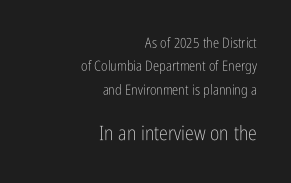
Q: Is the text bold? A: No.
Q: Is the text italic (slanted)? A: No, it is upright.
Q: Is the text underlined? A: No.
Q: How is the paragraph aligned? A: Right-aligned.
Q: Is the spacing between letters normal or unusually wide? A: Normal.
Q: Is the spacing between lines tight, normal or loose? A: Normal.
Q: Which block of text is set in a larger size, the first (top) or the second (bottom)? A: The second (bottom) one.
